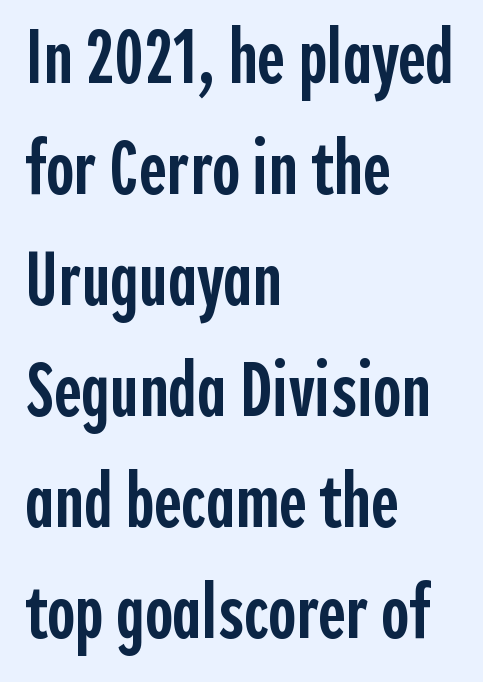
The image shows 76 px semibold, condensed sans-serif type, upright; set left-aligned, normal line spacing (1.46x), normal letter spacing, not underlined; a medium x-height.
